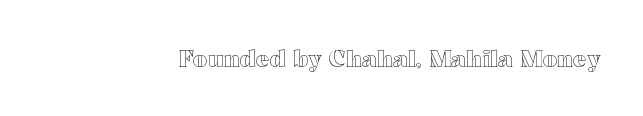
Each word holds together tightly as a unit, with standard inter-letter gaps. Posture: upright roman. The specimen omits any rule beneath the text block's lines.
